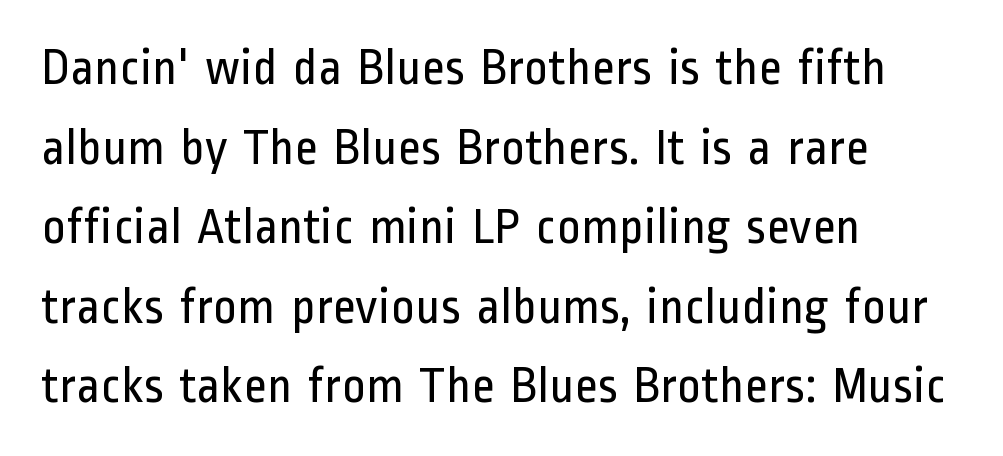
Check the space under the baseline: it is left empty. The weight tops out at a normal text grade. The type sits square on the baseline with zero lean. Are there feet on the stems? There aren't — it's a sans.
